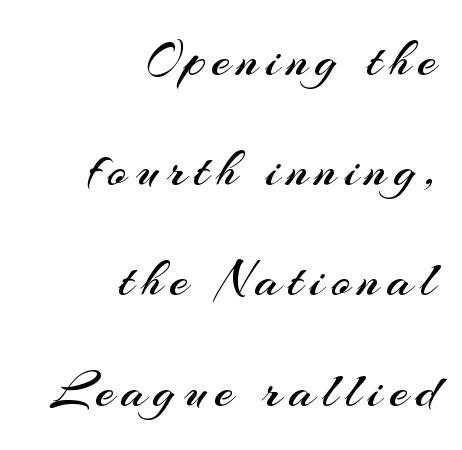
The image shows 53 px regular-weight sans-serif type; set right-aligned, loose line spacing (2.08x), not underlined; medium stroke contrast and a small x-height.
